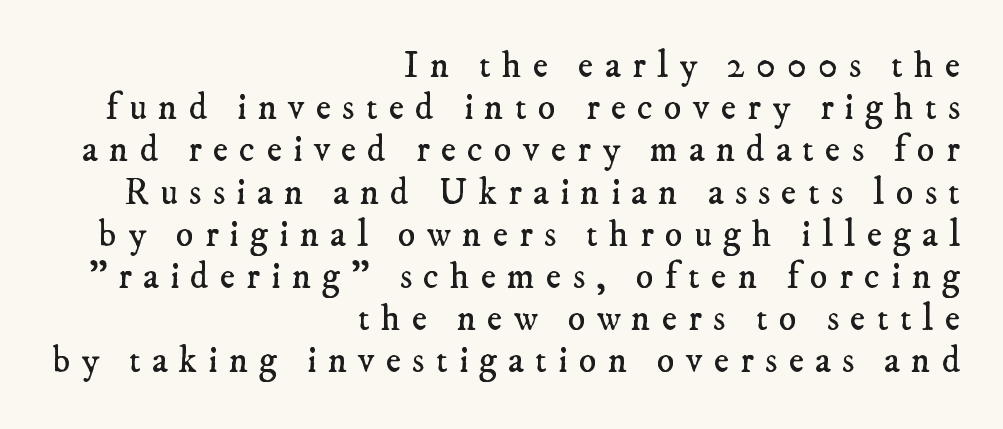
{"serif": "yes", "bold": "no", "weight": "regular", "width": "normal", "stroke_contrast": "low", "x_height": "small", "monospaced": "no", "underline": "no", "align": "right", "line_spacing": "tight", "line_spacing_ratio": 1.14, "letter_spacing": "wide", "letter_spacing_em": 0.3, "glyph_px": 37}
